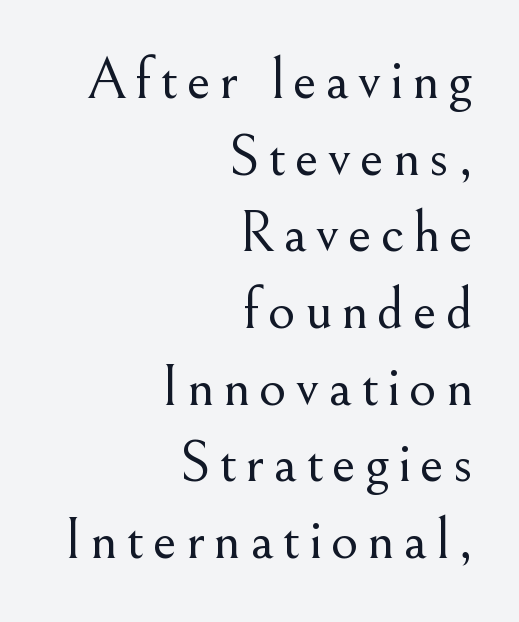
To sum up the face: it has serifs. Every row of glyphs terminates at an identical x-position on the right. Whoever set this chose a conventional vertical rhythm. Stroke mass is kept to a normal reading level or below. The area under the type is left untouched.
